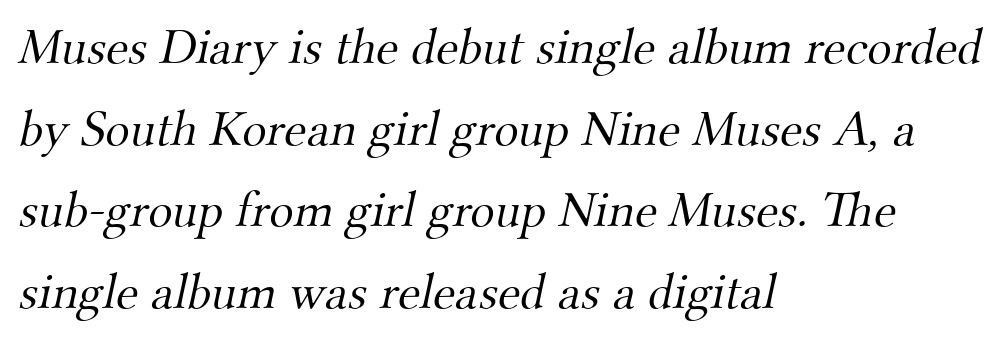
Q: Is the text bold? A: No.
Q: Is the typeface a serif or a sans-serif typeface? A: Serif.
Q: Is the text underlined? A: No.
Q: How is the paragraph aligned? A: Left-aligned.
Q: Is the spacing between letters normal or unusually wide? A: Normal.
Q: Is the spacing between lines tight, normal or loose? A: Normal.
Q: Width (condensed, normal, or wide)? A: Normal.
Q: Stroke contrast? A: Medium.
Q: x-height? A: Small.
Q: Monospaced? A: No.
